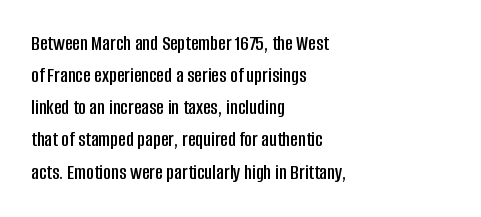
Layout note: lines flush left. The string is rendered with underlining switched off. The line texture is even and compact thanks to regular tracking. A roman cut, with each character standing at attention. The space between consecutive lines is moderate.
